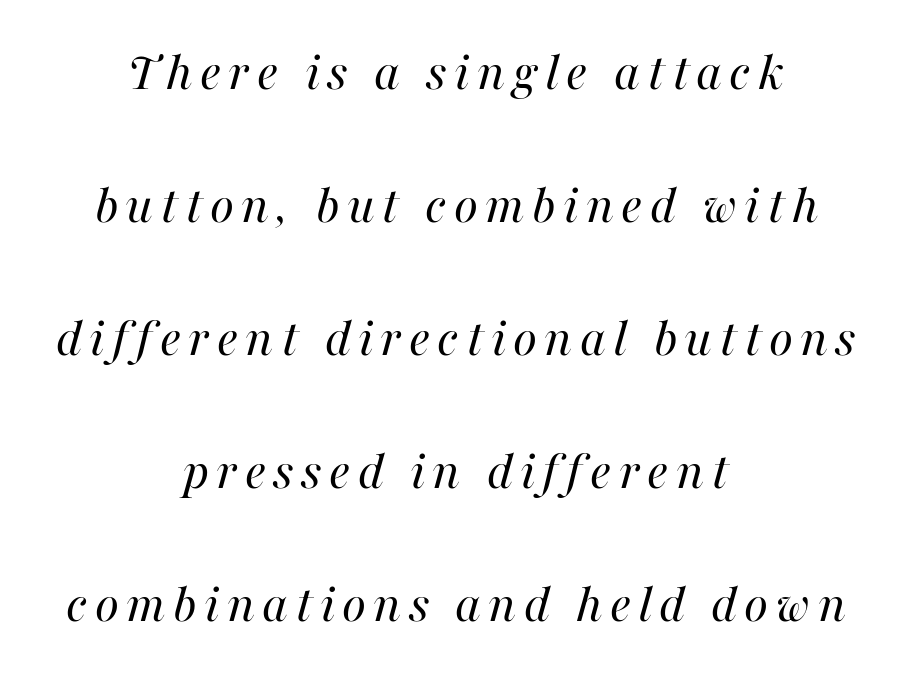
When letters slant like this, we call the style italic. Is there much room between lines? Yes — plenty of vertical air separates them. You could not count columns in this text — the font is proportionally spaced. Words float on clear page, feet unadorned. Every row of glyphs is offset so its center matches the block's center.
